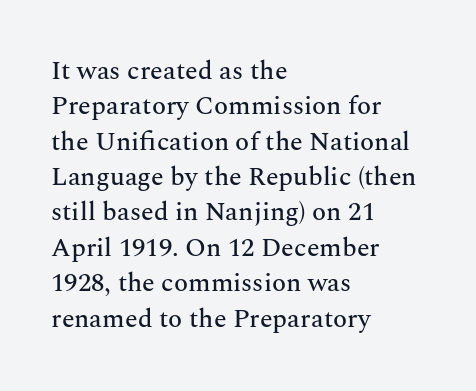
{"italic": "no", "underline": "no", "align": "left", "line_spacing": "normal", "line_spacing_ratio": 1.36, "letter_spacing": "normal", "letter_spacing_em": 0.0, "glyph_px": 26}
